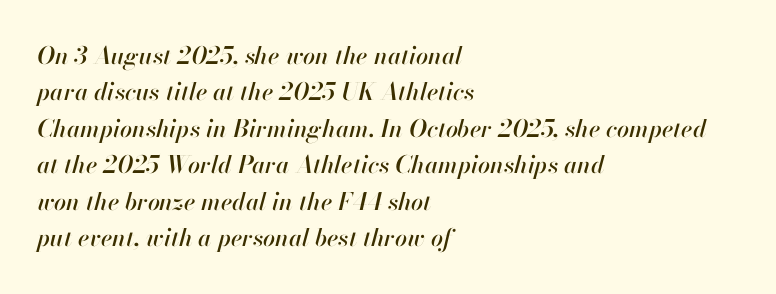
Regarding leading, the lines here are spaced in the standard way. The face used here is rendered with its standard letterfit. These lines were composed using italics. The space beneath each line is pristine and unruled. Each line starts at the same left margin while the right side varies.
